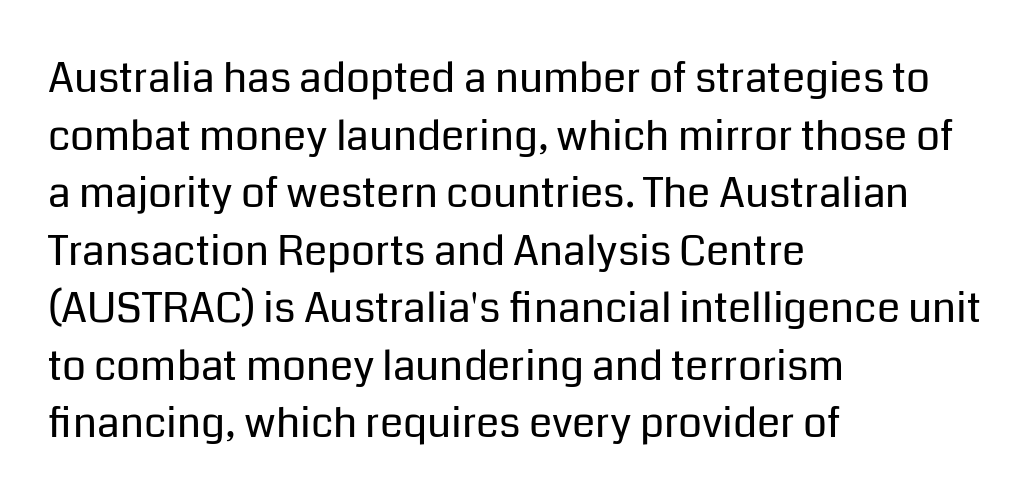
Q: Is the text bold? A: No.
Q: Is the text italic (slanted)? A: No, it is upright.
Q: Is the typeface a serif or a sans-serif typeface? A: Sans-serif.
Q: Is the text underlined? A: No.
Q: How is the paragraph aligned? A: Left-aligned.
Q: Is the spacing between letters normal or unusually wide? A: Normal.
Q: Is the spacing between lines tight, normal or loose? A: Normal.
Q: Width (condensed, normal, or wide)? A: Normal.
Q: Stroke contrast? A: Low.
Q: x-height? A: Medium.
Q: Monospaced? A: No.
